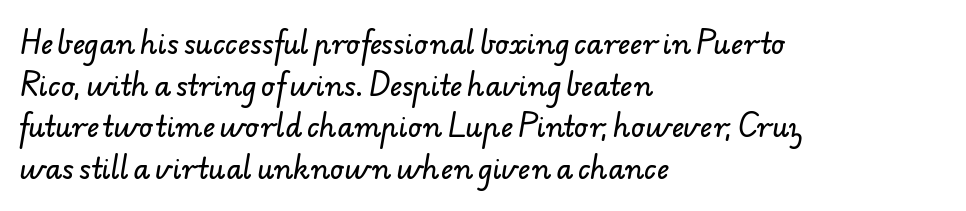
{"underline": "no", "align": "left", "line_spacing": "normal", "line_spacing_ratio": 1.54, "letter_spacing": "normal", "letter_spacing_em": 0.0, "glyph_px": 27}
